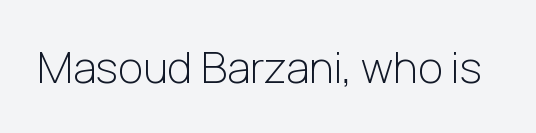
Q: Is the text bold? A: No.
Q: Is the text italic (slanted)? A: No, it is upright.
Q: Is the typeface a serif or a sans-serif typeface? A: Sans-serif.
Q: Is the text underlined? A: No.
Q: Is the spacing between letters normal or unusually wide? A: Normal.
Q: Width (condensed, normal, or wide)? A: Normal.
Q: Stroke contrast? A: Low.
Q: x-height? A: Medium.
Q: Monospaced? A: No.
